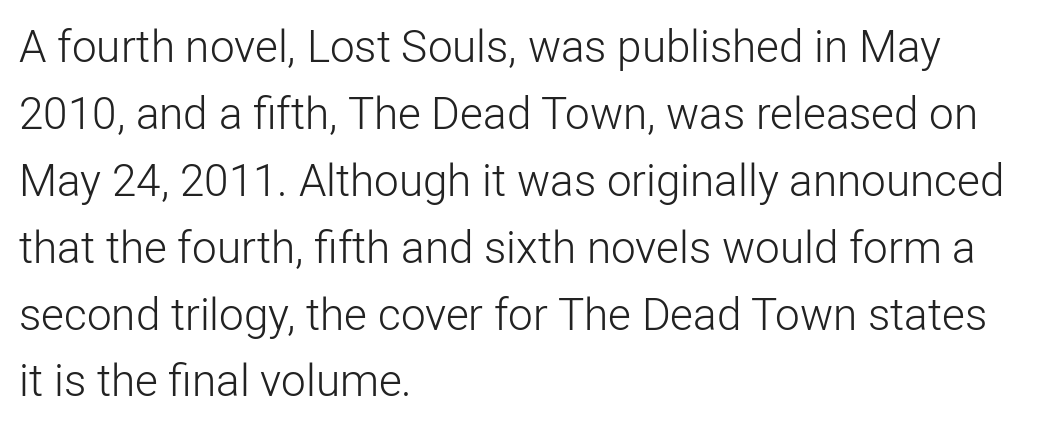
Q: Is the text bold? A: No.
Q: Is the text italic (slanted)? A: No, it is upright.
Q: Is the typeface a serif or a sans-serif typeface? A: Sans-serif.
Q: Is the text underlined? A: No.
Q: How is the paragraph aligned? A: Left-aligned.
Q: Is the spacing between letters normal or unusually wide? A: Normal.
Q: Is the spacing between lines tight, normal or loose? A: Normal.
Q: Width (condensed, normal, or wide)? A: Normal.
Q: Stroke contrast? A: Low.
Q: x-height? A: Medium.
Q: Monospaced? A: No.
